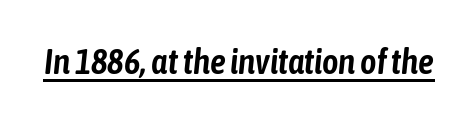
The image shows 35 px condensed type, italic (leaning right); set normal letter spacing, underlined; low stroke contrast and a medium x-height.
